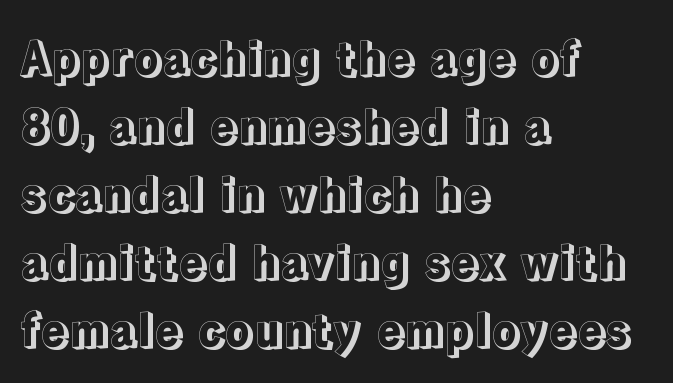
Left-aligned paragraph, ragged on the right. Descenders are the only things crossing below the line. There is no visible air inserted between adjacent glyphs. Note the varied advance widths — an 'i' is clearly narrower than an 'm'.
